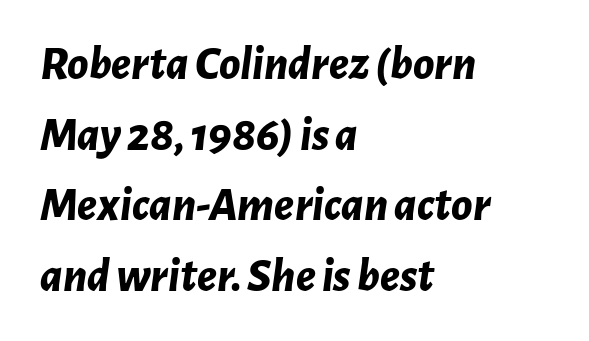
{"italic": "yes", "lean": "right", "slant_degrees": 7, "bold": "yes", "weight": "bold", "width": "normal", "stroke_contrast": "low", "x_height": "medium", "monospaced": "no", "underline": "no", "align": "left", "line_spacing": "normal", "line_spacing_ratio": 1.47, "letter_spacing": "normal", "letter_spacing_em": 0.0, "glyph_px": 48}
